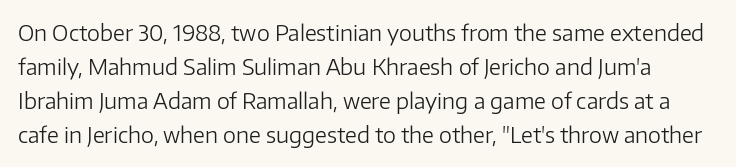
Q: Is the text bold? A: No.
Q: Is the text italic (slanted)? A: No, it is upright.
Q: Is the text underlined? A: No.
Q: Is the spacing between letters normal or unusually wide? A: Normal.
Q: Is the spacing between lines tight, normal or loose? A: Normal.
